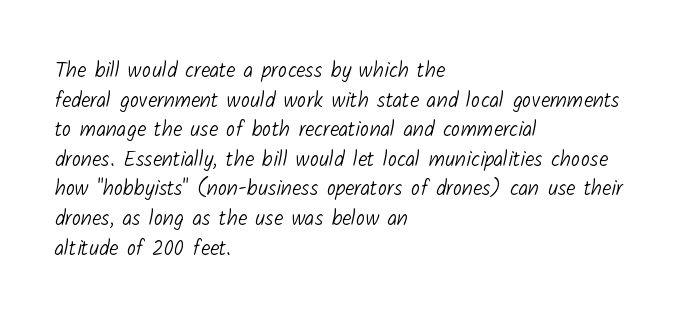
The horizontal fit of the characters is conventional and even. This sample is left-justified, so line endings fall wherever the words run out. Unbolded letterforms with no extra heft. Regular leading. Descenders hang freely into open space.
